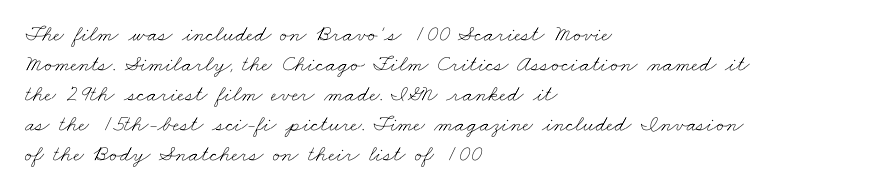
Q: Is the text bold? A: No.
Q: Is the text underlined? A: No.
Q: How is the paragraph aligned? A: Left-aligned.
Q: Is the spacing between letters normal or unusually wide? A: Normal.
Q: Is the spacing between lines tight, normal or loose? A: Normal.
